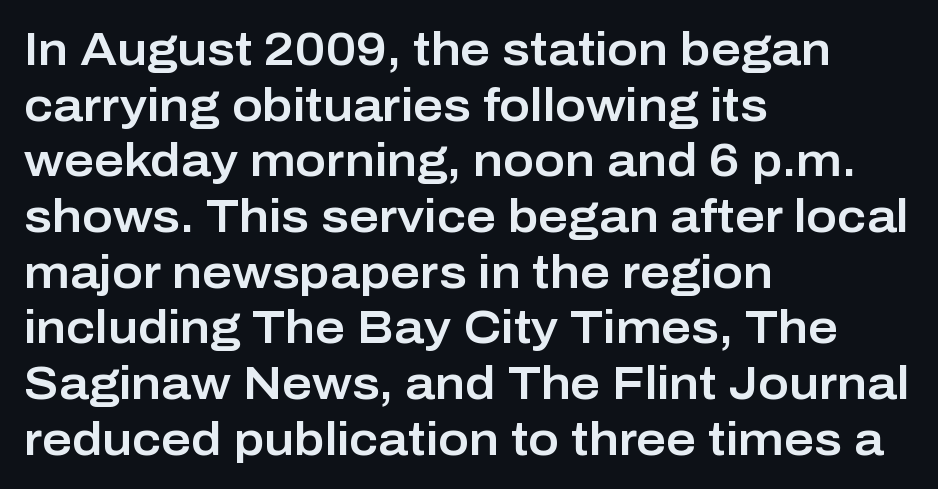
Q: Is the text italic (slanted)? A: No, it is upright.
Q: Is the typeface a serif or a sans-serif typeface? A: Sans-serif.
Q: Is the text underlined? A: No.
Q: How is the paragraph aligned? A: Left-aligned.
Q: Is the spacing between letters normal or unusually wide? A: Normal.
Q: Width (condensed, normal, or wide)? A: Normal.
Q: Stroke contrast? A: Low.
Q: x-height? A: Medium.
Q: Monospaced? A: No.
